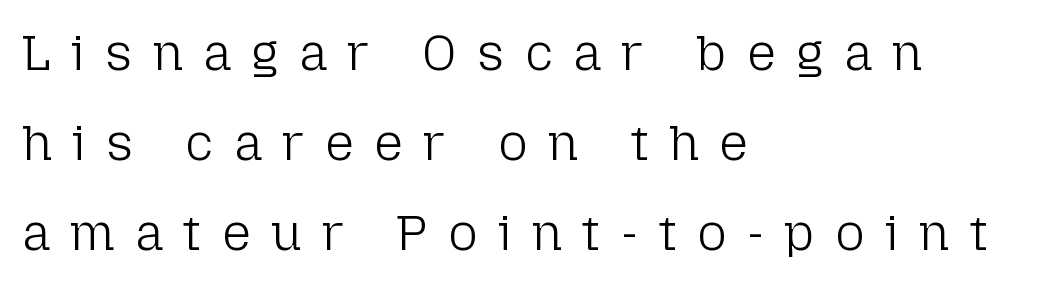
The image shows 50 px light sans-serif type, upright; set left-aligned, line spacing 1.8x, unusually wide letter spacing (+0.41 em), not underlined; low stroke contrast and a medium x-height.
